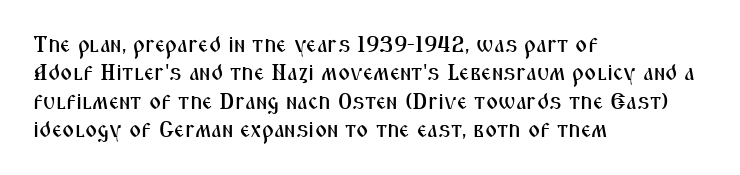
The image shows 23 px text type, upright; set left-aligned, line spacing 1.23x, normal letter spacing, not underlined.
